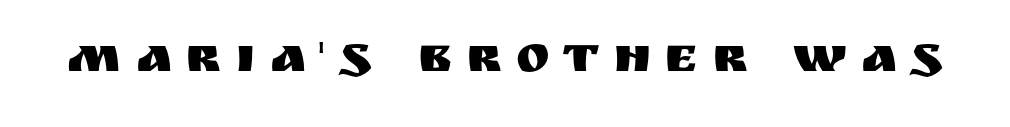
{"serif": "no", "italic": "no", "width": "normal", "stroke_contrast": "medium", "x_height": "large", "monospaced": "no", "underline": "no", "letter_spacing": "wide", "letter_spacing_em": 0.27, "glyph_px": 51}
